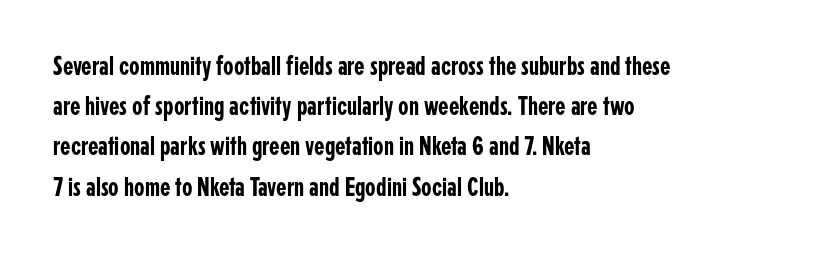
The image shows 27 px text type, upright; set left-aligned, normal line spacing (1.49x), normal letter spacing, not underlined.
